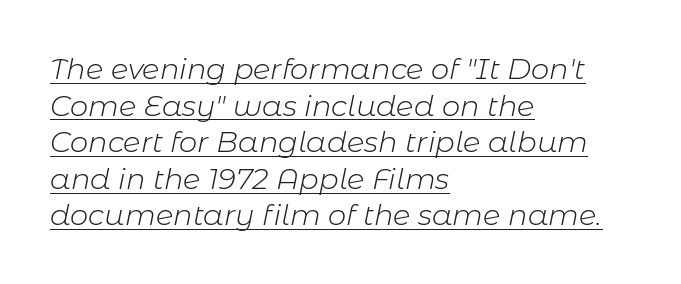
Q: Is the text bold? A: No.
Q: Is the text italic (slanted)? A: Yes, it leans right by about 11 degrees.
Q: Is the text underlined? A: Yes.
Q: How is the paragraph aligned? A: Left-aligned.
Q: Is the spacing between letters normal or unusually wide? A: Normal.
Q: Is the spacing between lines tight, normal or loose? A: Normal.
Q: Width (condensed, normal, or wide)? A: Normal.
Q: Stroke contrast? A: Low.
Q: x-height? A: Medium.
Q: Monospaced? A: No.
